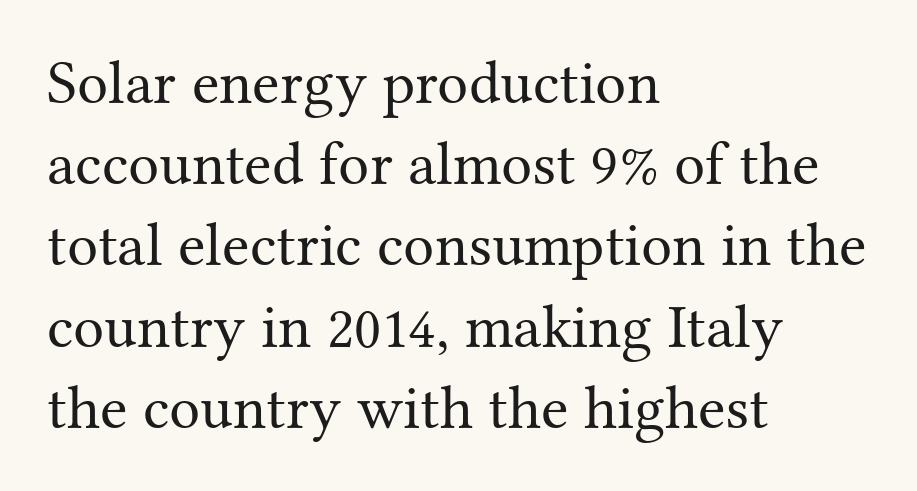
{"serif": "yes", "italic": "no", "bold": "no", "weight": "regular", "width": "normal", "stroke_contrast": "medium", "x_height": "medium", "monospaced": "no", "underline": "no", "align": "left", "line_spacing": "normal", "line_spacing_ratio": 1.31, "letter_spacing": "normal", "letter_spacing_em": 0.0, "glyph_px": 62}
